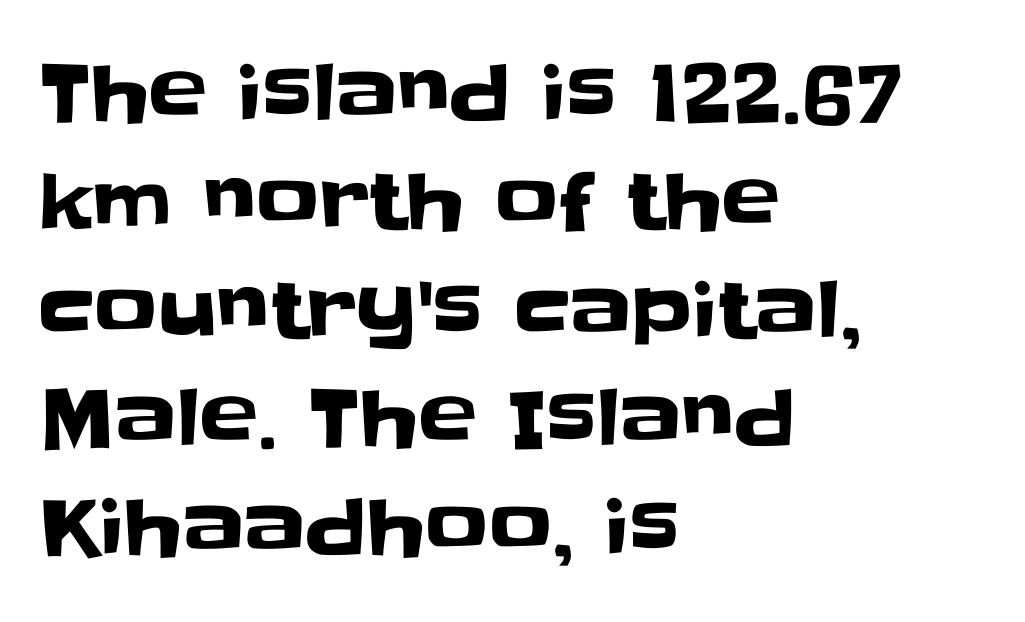
{"serif": "no", "italic": "no", "width": "normal", "stroke_contrast": "low", "x_height": "large", "monospaced": "no", "underline": "no", "align": "left", "line_spacing": "normal", "line_spacing_ratio": 1.39, "letter_spacing": "normal", "letter_spacing_em": 0.0, "glyph_px": 78}
